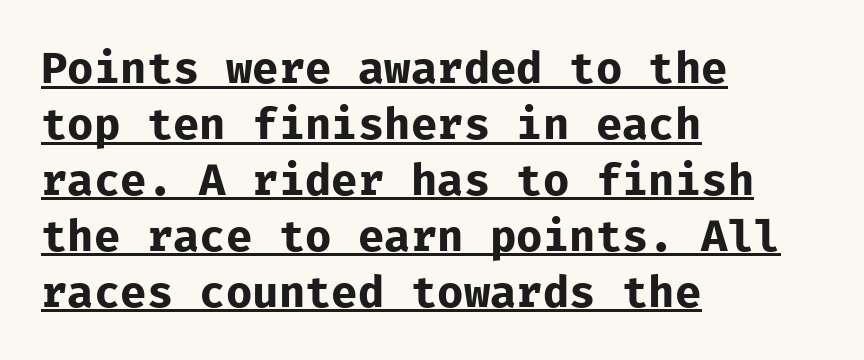
Here the glyphs are tracked normally, forming tight word shapes. Set as a true bold cut, around the 700 mark. Looks like someone drew a line under every word here. In terms of letterform style, serifs are entirely absent. Each letter, wide or thin by design, is forced into the same width here. Casual observation: everything's shoved over to the left.
